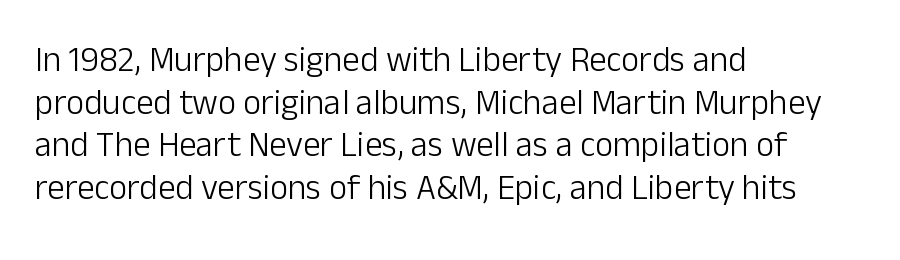
Visually the block forms a straight wall on the left and a jagged coastline on the right. The passage shown is typed in a proportional face where columns would drift. The strip under each line holds only bare page. The characters are drawn with everyday or finer stroke widths. The typography opts for an upright posture over an oblique one.
